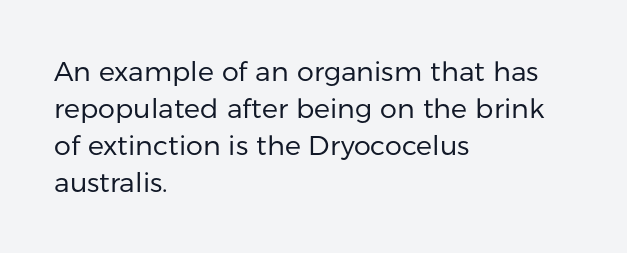
Reading down the block, your eye returns to a fixed left position each line. Tall strokes in this sample are plumb rather than angled. The rendering uses a moderate line-height, typical for paragraphs. This is not heavy type; no bold has been used. Any mark beneath the type? The region is blank. Each word holds together tightly as a unit, with standard inter-letter gaps.
